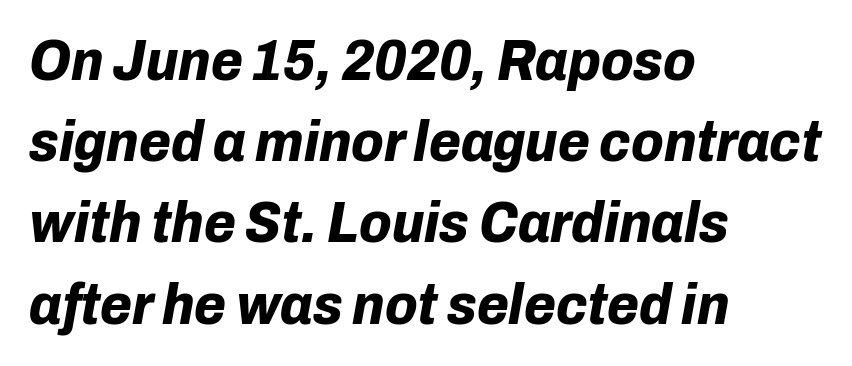
The image shows 58 px bold type, italic (leaning right); set left-aligned, normal line spacing (1.4x), normal letter spacing, not underlined; low stroke contrast and a medium x-height.
